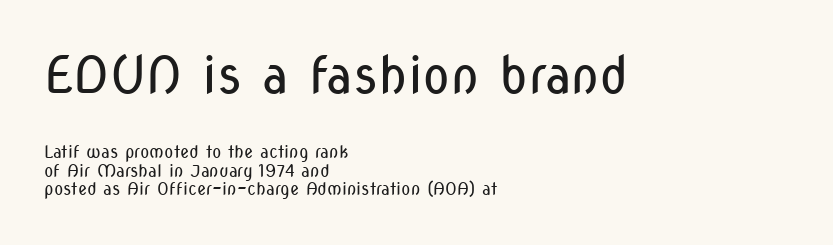
{"serif": "no", "italic": "no", "bold": "no", "weight": "regular", "width": "condensed", "stroke_contrast": "low", "x_height": "medium", "monospaced": "no", "underline": "no", "align": "left", "line_spacing": "tight", "line_spacing_ratio": 1.1, "letter_spacing": "normal", "letter_spacing_em": 0.0, "larger_block": "first", "size_ratio": 3.0, "glyph_px": 51}
